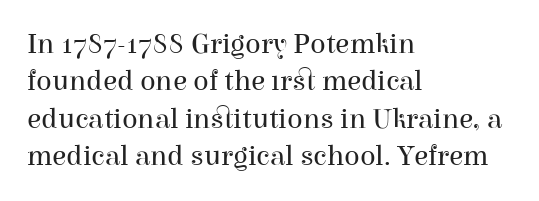
{"serif": "yes", "italic": "no", "bold": "no", "weight": "regular", "width": "normal", "stroke_contrast": "high", "x_height": "medium", "monospaced": "no", "underline": "no", "align": "left", "line_spacing": "normal", "line_spacing_ratio": 1.29, "letter_spacing": "normal", "letter_spacing_em": 0.0, "glyph_px": 29}
